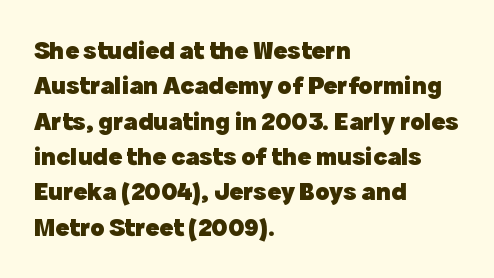
The image shows 26 px bold type, upright; set left-aligned, normal line spacing (1.36x), normal letter spacing, not underlined.
